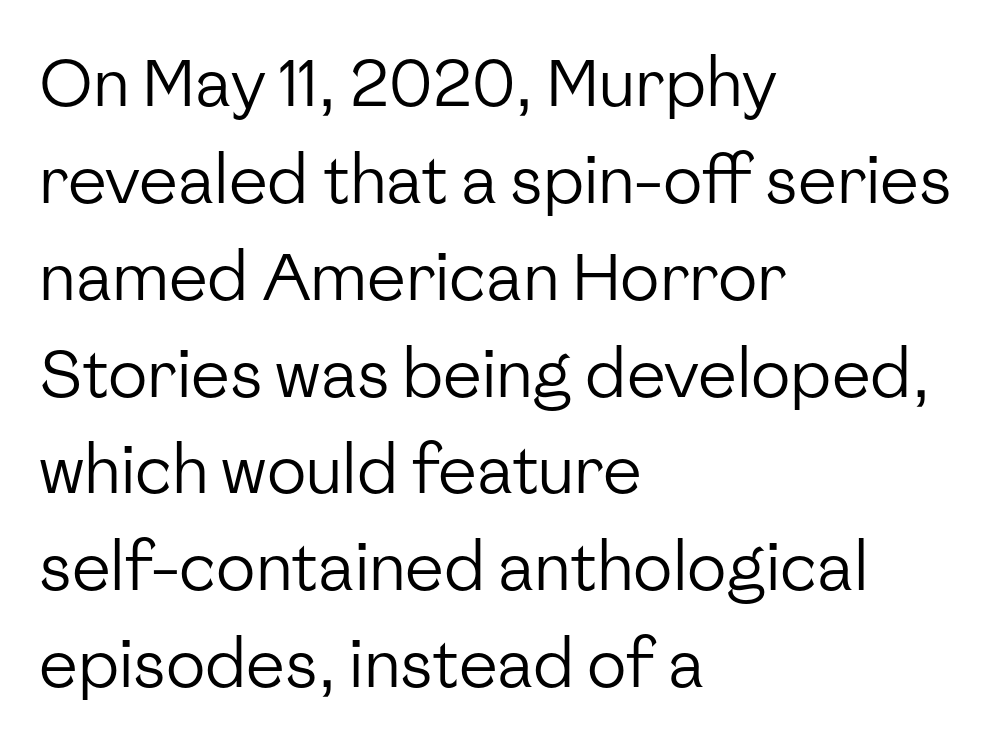
Q: Is the text bold? A: No.
Q: Is the text italic (slanted)? A: No, it is upright.
Q: Is the typeface a serif or a sans-serif typeface? A: Sans-serif.
Q: Is the text underlined? A: No.
Q: How is the paragraph aligned? A: Left-aligned.
Q: Is the spacing between letters normal or unusually wide? A: Normal.
Q: Is the spacing between lines tight, normal or loose? A: Normal.
Q: Width (condensed, normal, or wide)? A: Normal.
Q: Stroke contrast? A: Low.
Q: x-height? A: Medium.
Q: Monospaced? A: No.
